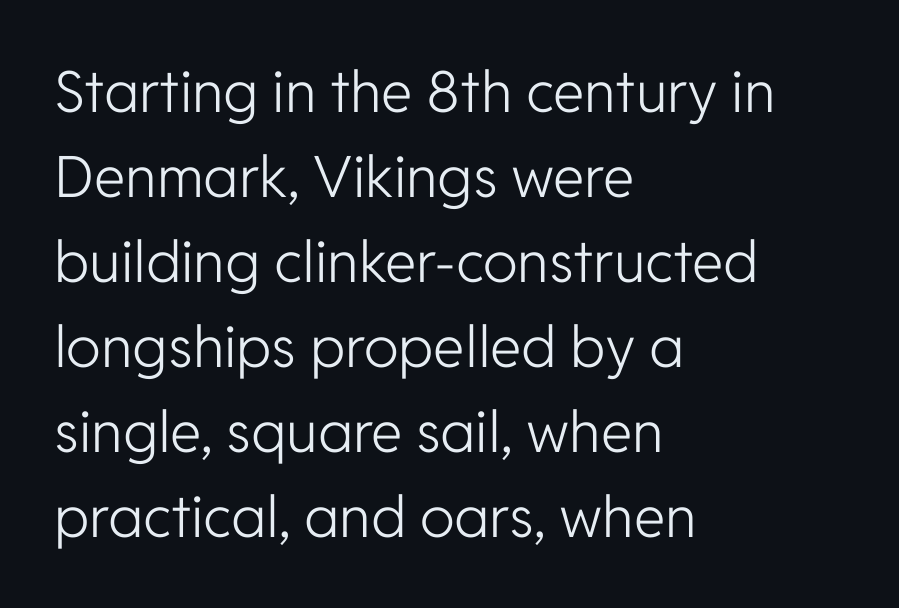
The image shows 57 px light sans-serif type, upright; set left-aligned, normal line spacing (1.49x), normal letter spacing, not underlined; low stroke contrast and a medium x-height.
